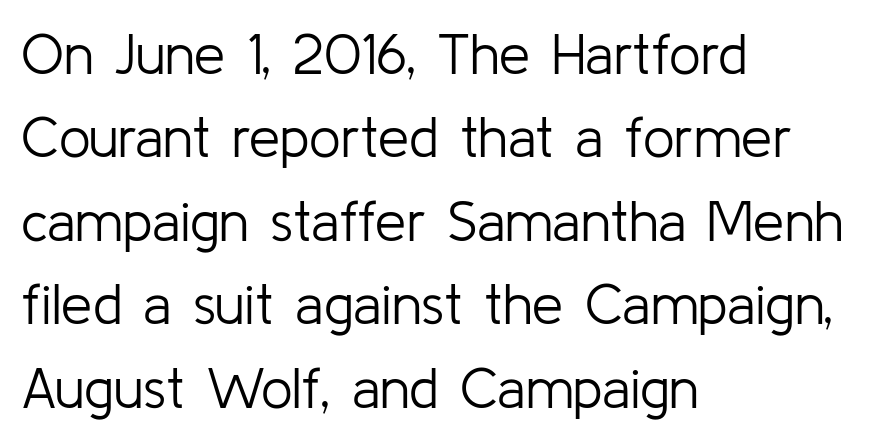
{"serif": "no", "italic": "no", "bold": "no", "weight": "light", "width": "normal", "stroke_contrast": "low", "x_height": "medium", "monospaced": "no", "underline": "no", "align": "left", "line_spacing": "normal", "line_spacing_ratio": 1.49, "letter_spacing": "normal", "letter_spacing_em": 0.0, "glyph_px": 56}
